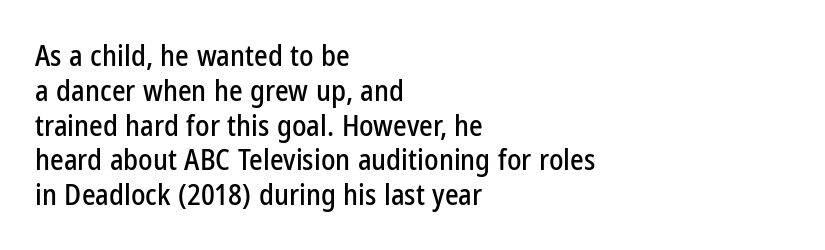
Q: Is the text italic (slanted)? A: No, it is upright.
Q: Is the typeface a serif or a sans-serif typeface? A: Sans-serif.
Q: Is the text underlined? A: No.
Q: How is the paragraph aligned? A: Left-aligned.
Q: Is the spacing between letters normal or unusually wide? A: Normal.
Q: Width (condensed, normal, or wide)? A: Condensed.
Q: Stroke contrast? A: Low.
Q: x-height? A: Medium.
Q: Monospaced? A: No.
